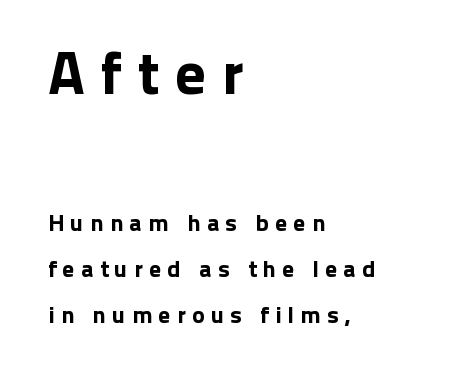
{"serif": "no", "italic": "no", "width": "normal", "stroke_contrast": "low", "x_height": "medium", "monospaced": "no", "underline": "no", "align": "left", "line_spacing": "loose", "line_spacing_ratio": 1.91, "letter_spacing": "wide", "letter_spacing_em": 0.26, "larger_block": "first", "size_ratio": 2.54, "glyph_px": 61}
